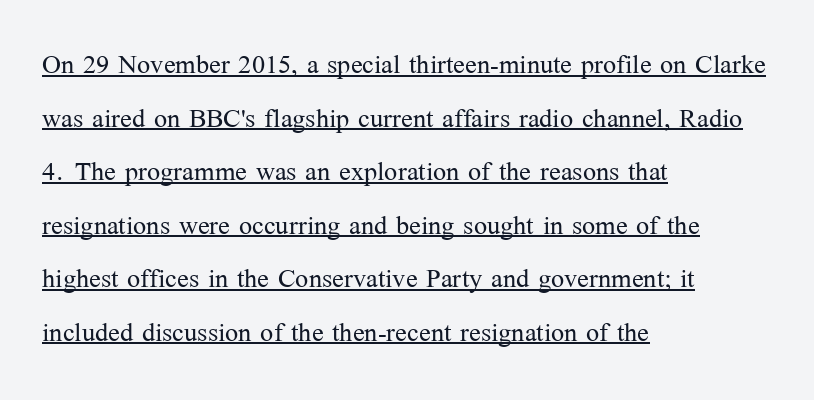
{"serif": "yes", "italic": "no", "bold": "no", "weight": "light", "width": "normal", "stroke_contrast": "medium", "x_height": "medium", "monospaced": "no", "underline": "yes", "align": "left", "line_spacing": "normal", "line_spacing_ratio": 1.53, "letter_spacing": "normal", "letter_spacing_em": 0.0, "glyph_px": 35}
